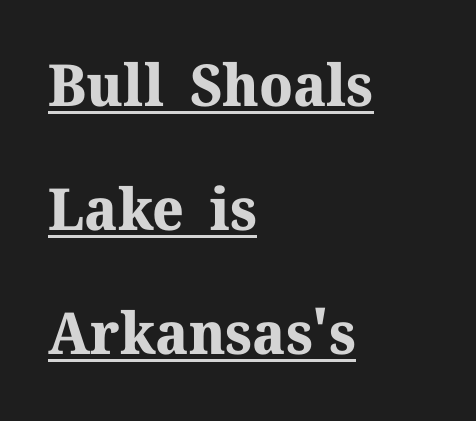
The image shows 58 px bold serif type, upright; set left-aligned, loose line spacing (2.14x), normal letter spacing, underlined; medium stroke contrast and a medium x-height.
